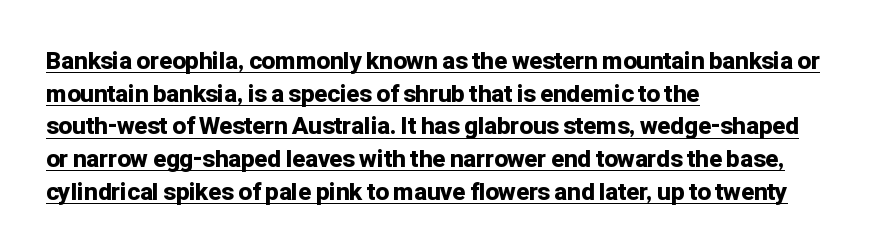
Q: Is the text bold? A: Yes.
Q: Is the text italic (slanted)? A: No, it is upright.
Q: Is the text underlined? A: Yes.
Q: How is the paragraph aligned? A: Left-aligned.
Q: Is the spacing between letters normal or unusually wide? A: Normal.
Q: Is the spacing between lines tight, normal or loose? A: Normal.
